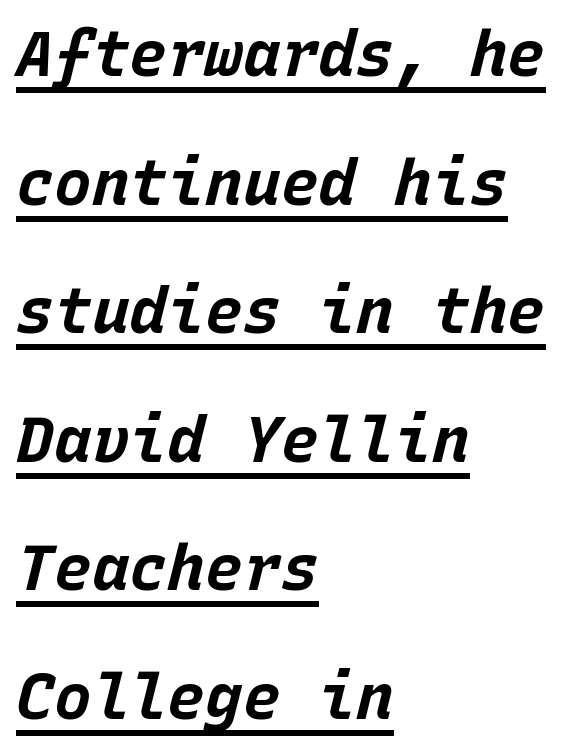
{"italic": "yes", "lean": "right", "slant_degrees": 15, "bold": "yes", "weight": "bold", "width": "normal", "stroke_contrast": "low", "x_height": "large", "monospaced": "yes", "underline": "yes", "align": "left", "line_spacing": "loose", "line_spacing_ratio": 2.04, "letter_spacing": "normal", "letter_spacing_em": 0.0, "glyph_px": 63}
